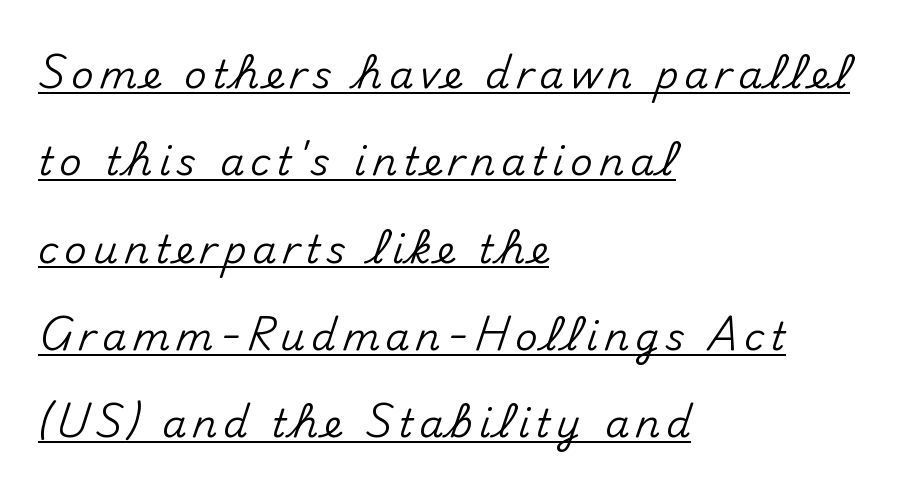
Descenders here cross a horizontal rule under the line. The designer dialed line spacing up above the default. This is sans-serif lettering, the kind often seen on screens and signage. The letters advance in unequal steps, a hallmark of proportional type. One-word summary of the alignment: left.
